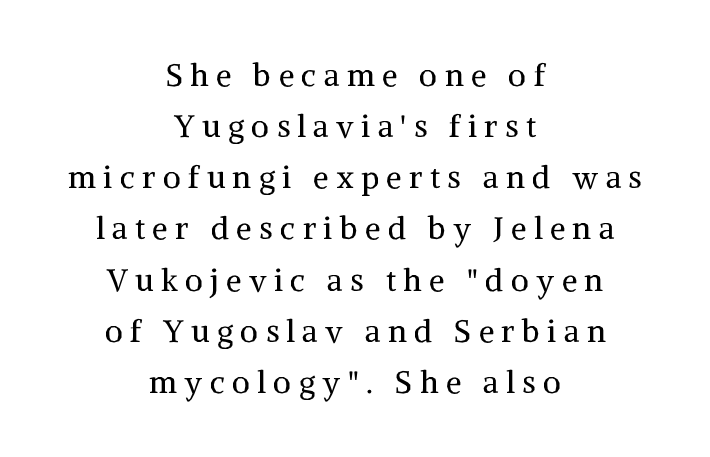
The image shows 31 px regular-weight serif type, upright; set centered, normal line spacing (1.65x), unusually wide letter spacing (+0.24 em), not underlined; medium stroke contrast and a medium x-height.
